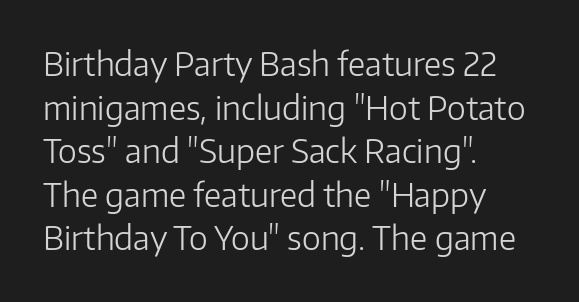
{"serif": "no", "italic": "no", "bold": "no", "weight": "light", "width": "normal", "stroke_contrast": "low", "x_height": "medium", "monospaced": "no", "underline": "no", "align": "left", "line_spacing": "normal", "line_spacing_ratio": 1.36, "letter_spacing": "normal", "letter_spacing_em": 0.0, "glyph_px": 32}
